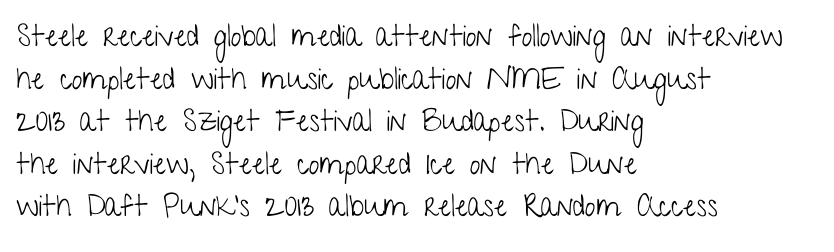
{"serif": "no", "italic": "no", "bold": "no", "weight": "light", "width": "condensed", "stroke_contrast": "low", "x_height": "medium", "monospaced": "no", "underline": "no", "align": "left", "line_spacing": "normal", "line_spacing_ratio": 1.42, "letter_spacing": "normal", "letter_spacing_em": 0.0, "glyph_px": 30}
